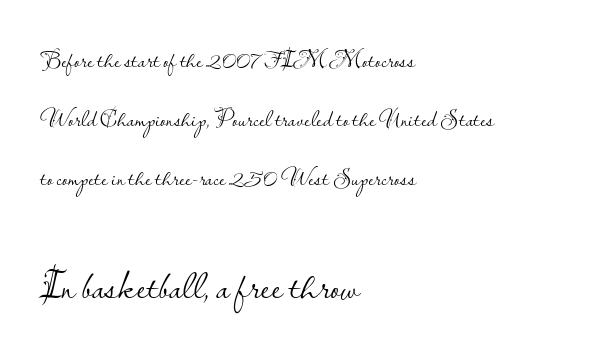
Standard letterfit; no display-style spreading of the glyphs. Think of a printed novel: that variable character pitch is what you see here. A clean baseline with only descenders dipping below it. Visually the block forms a straight wall on the left and a jagged coastline on the right.
